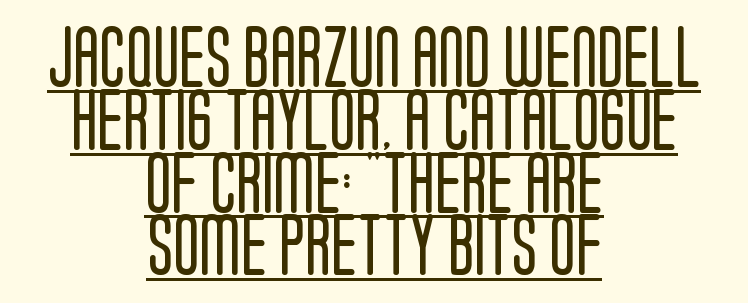
Q: Is the text bold? A: No.
Q: Is the text italic (slanted)? A: No, it is upright.
Q: Is the typeface a serif or a sans-serif typeface? A: Sans-serif.
Q: Is the text underlined? A: Yes.
Q: How is the paragraph aligned? A: Centered.
Q: Is the spacing between letters normal or unusually wide? A: Normal.
Q: Is the spacing between lines tight, normal or loose? A: Tight.
Q: Width (condensed, normal, or wide)? A: Condensed.
Q: Stroke contrast? A: Low.
Q: x-height? A: Large.
Q: Monospaced? A: No.
